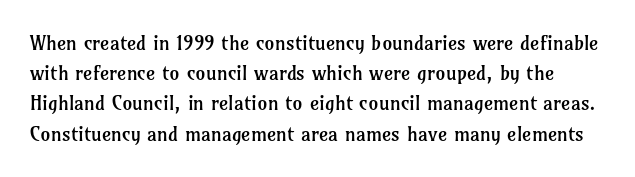
Students, observe: this is what conventionally led text looks like. What stands out about the letter spacing? Nothing — it is the standard amount. When letters stand straight like this, we call the style roman or upright. Lines of text with bare space underneath.
